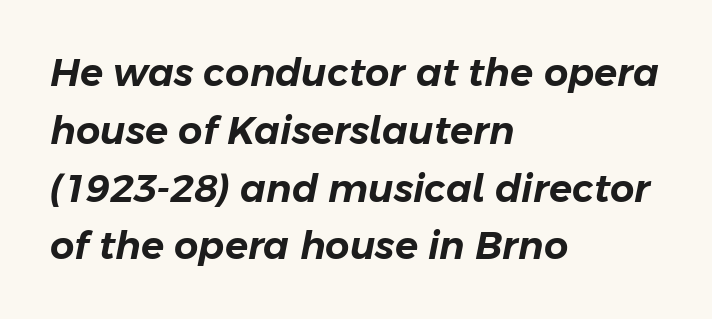
The image shows 38 px text type, italic (leaning right); set left-aligned, normal line spacing (1.52x), normal letter spacing, not underlined; low stroke contrast and a medium x-height.
